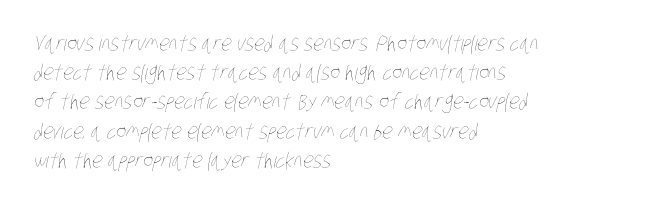
Q: Is the text bold? A: No.
Q: Is the text underlined? A: No.
Q: How is the paragraph aligned? A: Left-aligned.
Q: Is the spacing between letters normal or unusually wide? A: Normal.
Q: Is the spacing between lines tight, normal or loose? A: Normal.
